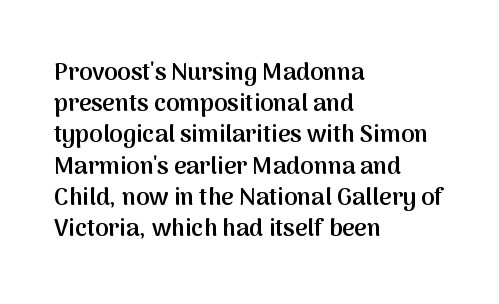
Students, this is semibold: more ink than regular, less than bold. Letter spacing: default. Any mark beneath the type? The region is blank. Rows of type keep a routine distance in the vertical direction. These lines are set flush left with a ragged right edge. Posture: straight, roman, zero tilt.
